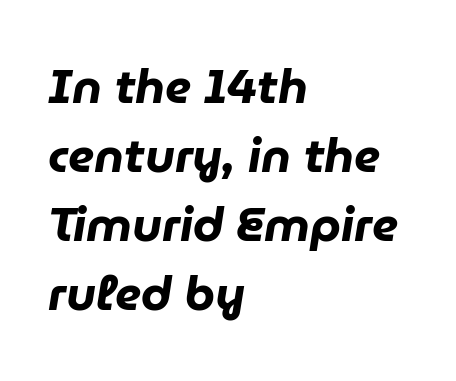
{"italic": "yes", "lean": "right", "slant_degrees": 9, "bold": "yes", "weight": "heavy", "width": "normal", "stroke_contrast": "low", "x_height": "medium", "monospaced": "no", "underline": "no", "align": "left", "line_spacing": "normal", "line_spacing_ratio": 1.44, "letter_spacing": "normal", "letter_spacing_em": 0.0, "glyph_px": 48}
